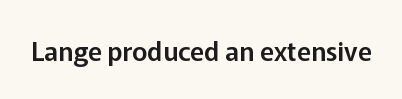
{"italic": "no", "underline": "no", "letter_spacing": "normal", "letter_spacing_em": 0.0, "glyph_px": 26}
